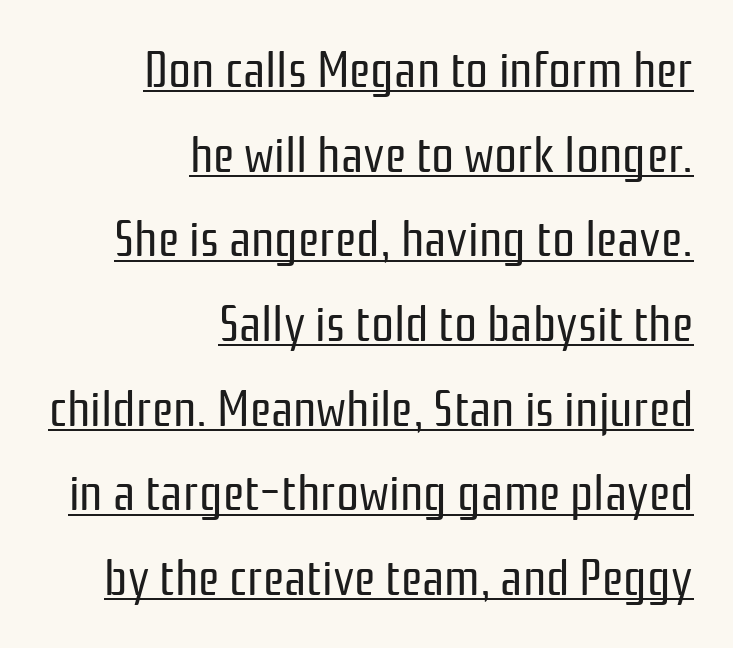
{"serif": "no", "italic": "no", "bold": "no", "weight": "regular", "width": "condensed", "stroke_contrast": "low", "x_height": "medium", "monospaced": "no", "underline": "yes", "align": "right", "line_spacing": "normal", "line_spacing_ratio": 1.66, "letter_spacing": "normal", "letter_spacing_em": 0.0, "glyph_px": 51}
